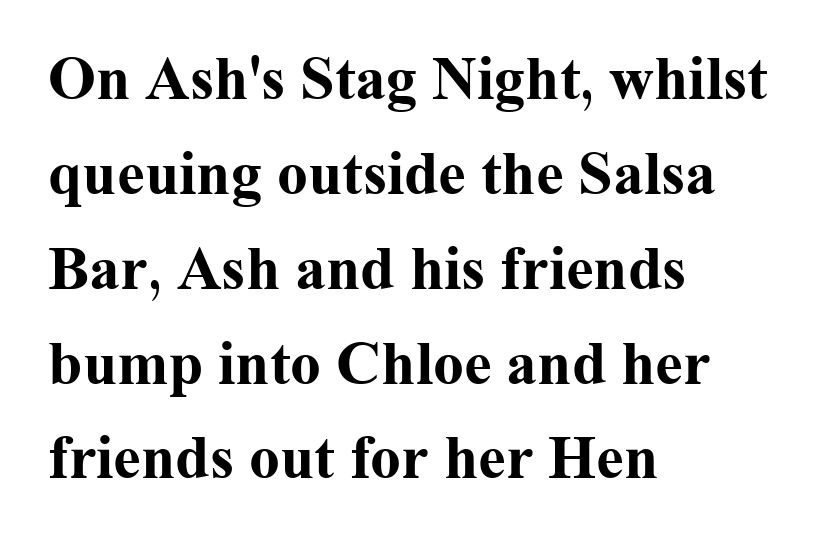
Standard letterfit; no display-style spreading of the glyphs. Do the letters lean? They stand straight. Leftover space on each line is placed entirely after the last word. These lines are rendered in a variable-pitch font. The glyphs are unaccompanied by any horizontal stroke below them.
